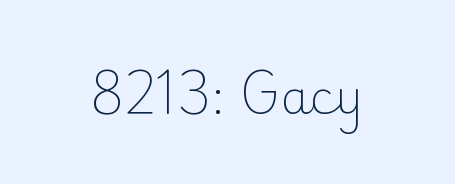
The image shows 46 px light serif type, upright; set normal letter spacing, not underlined; low stroke contrast and a small x-height.
